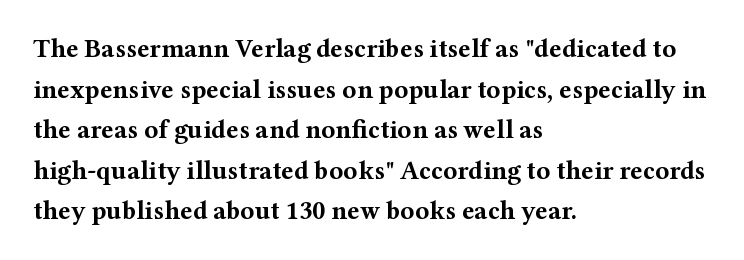
Students, note that the glyphs here touch the page at normal intervals. Lines of text with bare space underneath. Short and long lines alike share a common starting point at left. The font's upright variant was chosen for this text.
